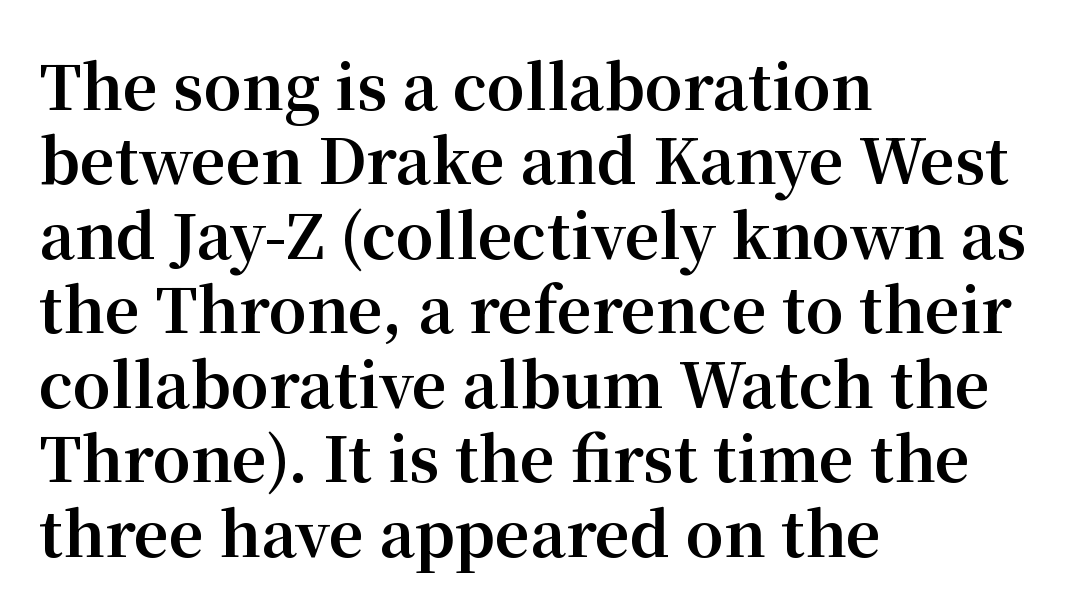
{"serif": "yes", "italic": "no", "bold": "yes", "weight": "bold", "width": "normal", "stroke_contrast": "medium", "x_height": "medium", "monospaced": "no", "underline": "no", "align": "left", "line_spacing_ratio": 1.22, "letter_spacing": "normal", "letter_spacing_em": 0.0, "glyph_px": 61}
